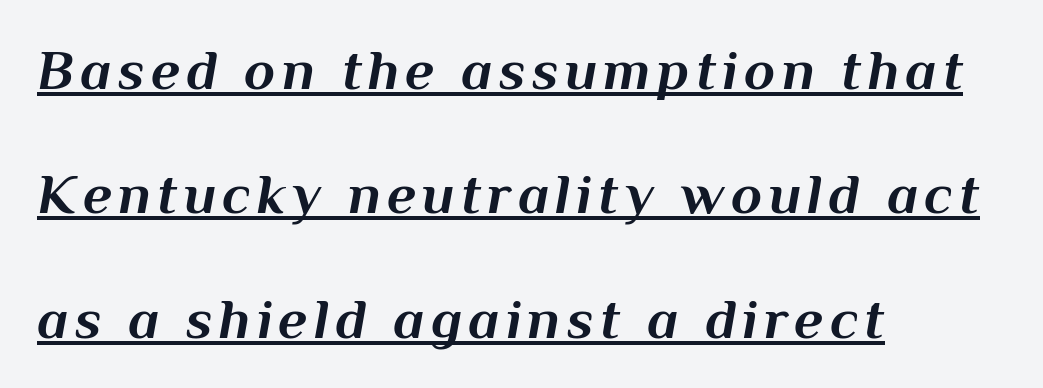
The image shows 57 px bold type, italic (leaning right); set left-aligned, loose line spacing (2.18x), underlined; medium stroke contrast and a medium x-height.
